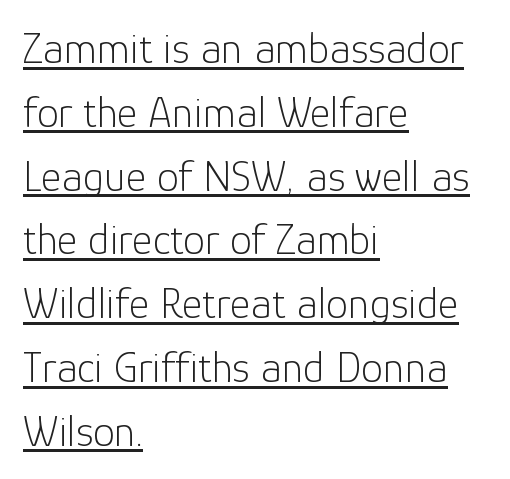
Nothing heavy about these letters — not bold at all. What kind of face is this? One without serifs — a sans. Leftover space on each line is placed entirely after the last word. The axis of the letterforms is exactly vertical. The tracking reads as untouched default to a designer's eye.
